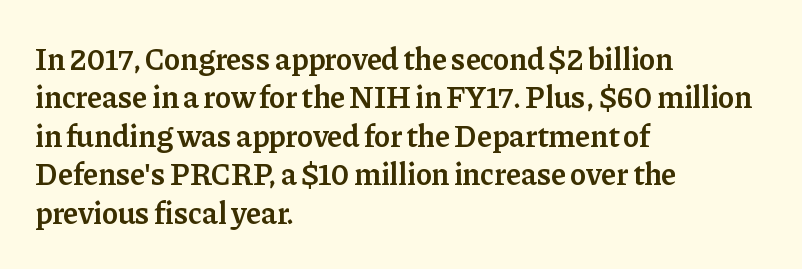
Q: Is the text bold? A: Semi-bold.
Q: Is the text italic (slanted)? A: No, it is upright.
Q: Is the typeface a serif or a sans-serif typeface? A: Serif.
Q: Is the text underlined? A: No.
Q: How is the paragraph aligned? A: Left-aligned.
Q: Is the spacing between letters normal or unusually wide? A: Normal.
Q: Width (condensed, normal, or wide)? A: Normal.
Q: Stroke contrast? A: Low.
Q: x-height? A: Medium.
Q: Monospaced? A: No.
